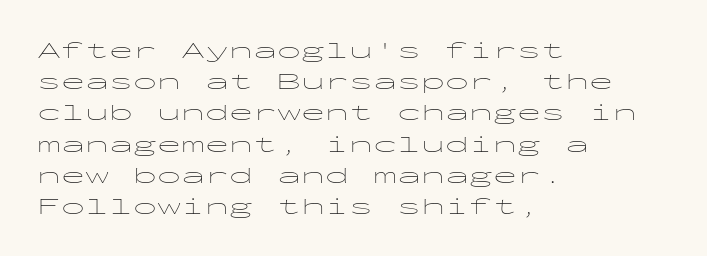
Q: Is the text bold? A: No.
Q: Is the text italic (slanted)? A: No, it is upright.
Q: Is the text underlined? A: No.
Q: How is the paragraph aligned? A: Left-aligned.
Q: Is the spacing between letters normal or unusually wide? A: Normal.
Q: Is the spacing between lines tight, normal or loose? A: Normal.
